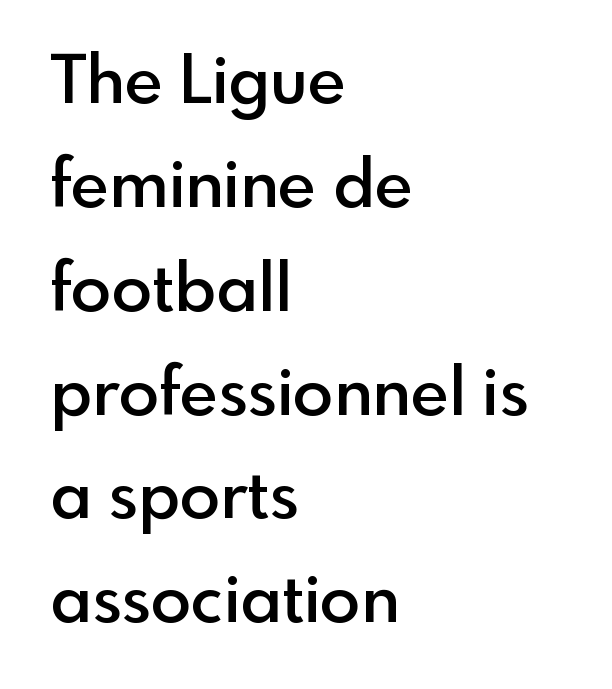
The letters advance in unequal steps, a hallmark of proportional type. The characters look somewhat weighty, a semibold short of true bold. Font category for this specimen: sans-serif. Does the lettering tilt? It doesn't — this is upright. The typesetter chose a ragged-right arrangement here. Nothing unusual about the tracking: characters are spaced as the font intends.
